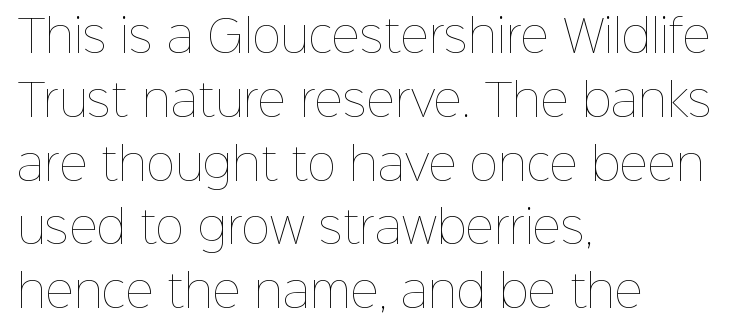
Q: Is the text bold? A: No.
Q: Is the text italic (slanted)? A: No, it is upright.
Q: Is the text underlined? A: No.
Q: How is the paragraph aligned? A: Left-aligned.
Q: Is the spacing between letters normal or unusually wide? A: Normal.
Q: Is the spacing between lines tight, normal or loose? A: Normal.
Q: Width (condensed, normal, or wide)? A: Normal.
Q: Stroke contrast? A: Low.
Q: x-height? A: Medium.
Q: Monospaced? A: No.
